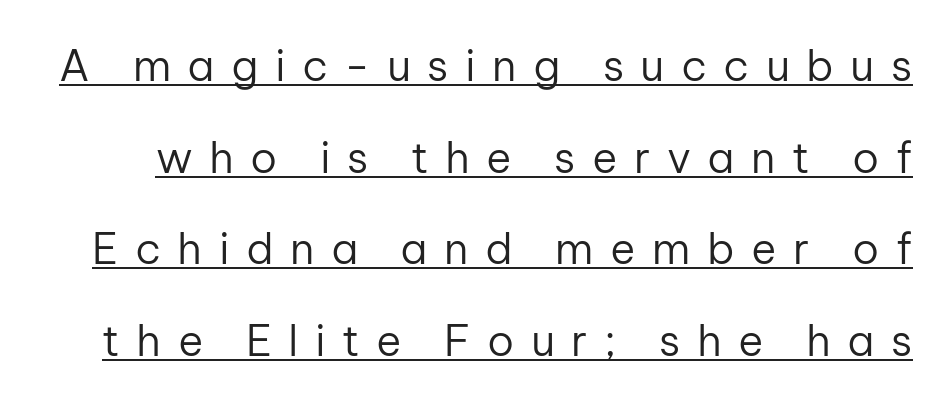
{"serif": "no", "italic": "no", "bold": "no", "weight": "regular", "width": "normal", "stroke_contrast": "low", "x_height": "medium", "monospaced": "no", "underline": "yes", "line_spacing": "loose", "line_spacing_ratio": 2.13, "letter_spacing": "wide", "letter_spacing_em": 0.38, "glyph_px": 43}
